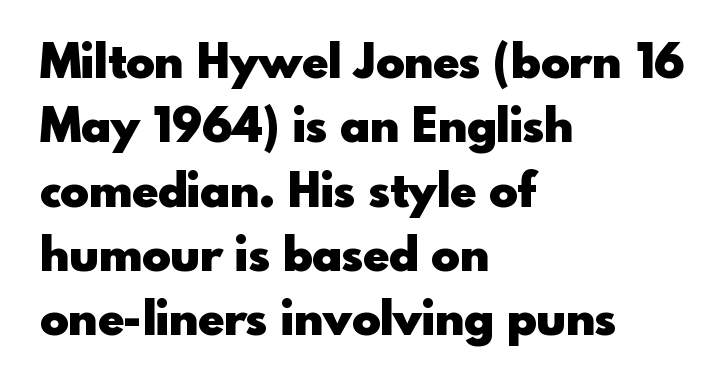
The image shows 48 px heavy sans-serif type, upright; set left-aligned, normal line spacing (1.34x), normal letter spacing, not underlined; a small x-height.
